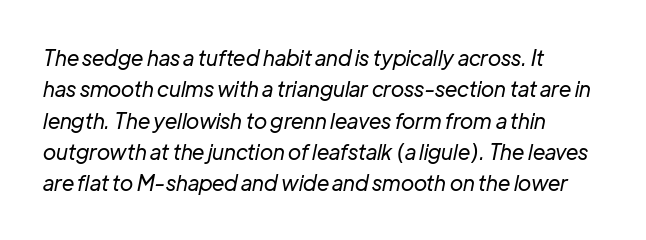
The text carries the slant typical of an italic or oblique font. The rendering uses a moderate line-height, typical for paragraphs. Compared with a typical body face, this is equally light or lighter still. The passage shown is not underscored anywhere. This rendering leaves character spacing at its baseline value. The rag falls on the right side of this text block.
